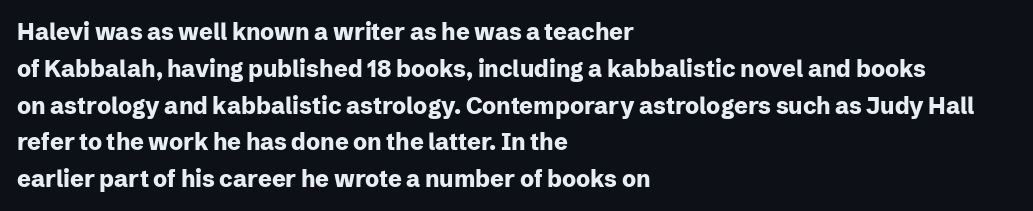
Q: Is the text bold? A: Yes.
Q: Is the text italic (slanted)? A: No, it is upright.
Q: Is the text underlined? A: No.
Q: How is the paragraph aligned? A: Left-aligned.
Q: Is the spacing between letters normal or unusually wide? A: Normal.
Q: Is the spacing between lines tight, normal or loose? A: Normal.
